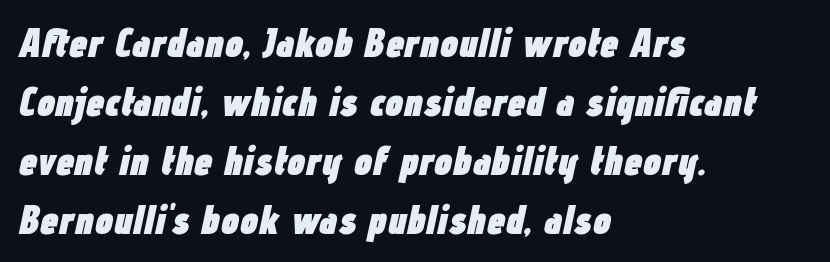
Q: Is the text bold? A: Yes.
Q: Is the text italic (slanted)? A: Yes, it leans right by about 12 degrees.
Q: Is the text underlined? A: No.
Q: How is the paragraph aligned? A: Left-aligned.
Q: Is the spacing between letters normal or unusually wide? A: Normal.
Q: Is the spacing between lines tight, normal or loose? A: Normal.
Q: Width (condensed, normal, or wide)? A: Condensed.
Q: Stroke contrast? A: Low.
Q: x-height? A: Medium.
Q: Monospaced? A: No.
